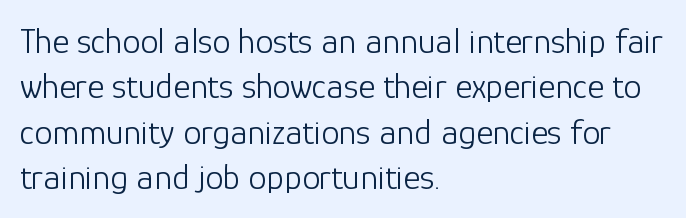
{"serif": "no", "italic": "no", "bold": "no", "weight": "light", "width": "normal", "stroke_contrast": "low", "x_height": "medium", "monospaced": "no", "underline": "no", "align": "left", "line_spacing": "normal", "line_spacing_ratio": 1.26, "letter_spacing": "normal", "letter_spacing_em": 0.0, "glyph_px": 36}
